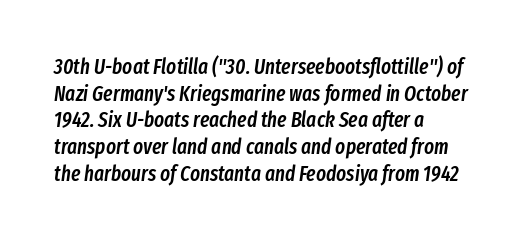
Q: Is the text bold? A: Semi-bold.
Q: Is the text italic (slanted)? A: Yes, it leans right by about 8 degrees.
Q: Is the text underlined? A: No.
Q: How is the paragraph aligned? A: Left-aligned.
Q: Is the spacing between letters normal or unusually wide? A: Normal.
Q: Is the spacing between lines tight, normal or loose? A: Normal.
